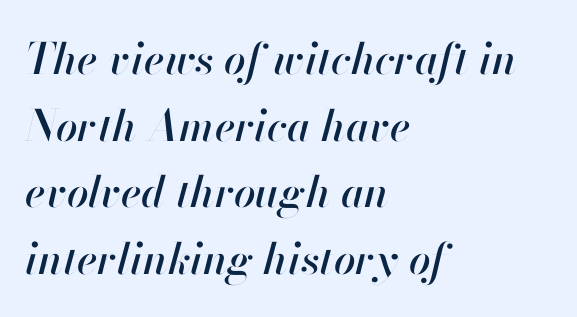
{"italic": "yes", "lean": "right", "slant_degrees": 13, "width": "normal", "stroke_contrast": "high", "x_height": "small", "monospaced": "no", "underline": "no", "align": "left", "line_spacing": "normal", "line_spacing_ratio": 1.55, "letter_spacing": "normal", "letter_spacing_em": 0.0, "glyph_px": 43}
